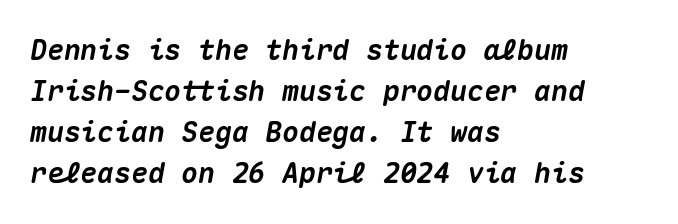
Q: Is the text bold? A: Yes.
Q: Is the text italic (slanted)? A: Yes, it leans right by about 10 degrees.
Q: Is the text underlined? A: No.
Q: How is the paragraph aligned? A: Left-aligned.
Q: Is the spacing between letters normal or unusually wide? A: Normal.
Q: Is the spacing between lines tight, normal or loose? A: Normal.
Q: Width (condensed, normal, or wide)? A: Normal.
Q: Stroke contrast? A: Medium.
Q: x-height? A: Medium.
Q: Monospaced? A: Yes.
